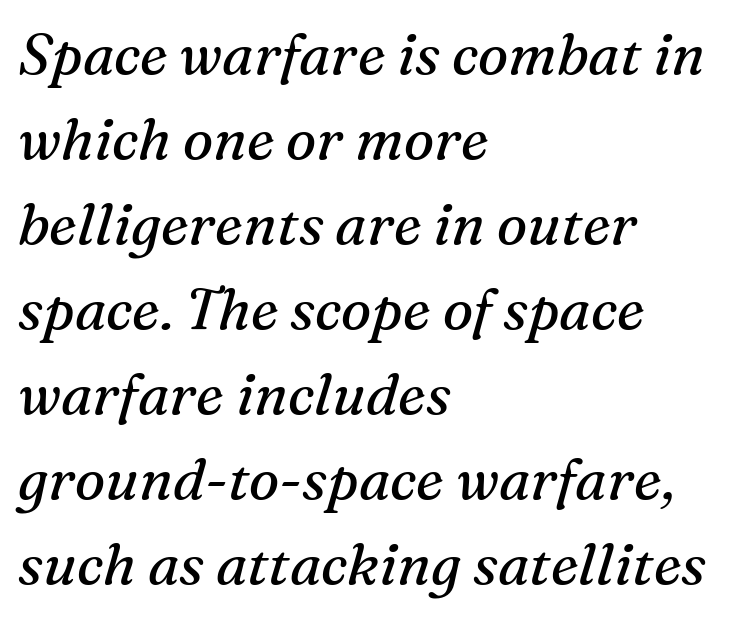
The image shows 57 px regular-weight serif type, italic (leaning right); set left-aligned, normal line spacing (1.49x), normal letter spacing, not underlined; medium stroke contrast and a medium x-height.
